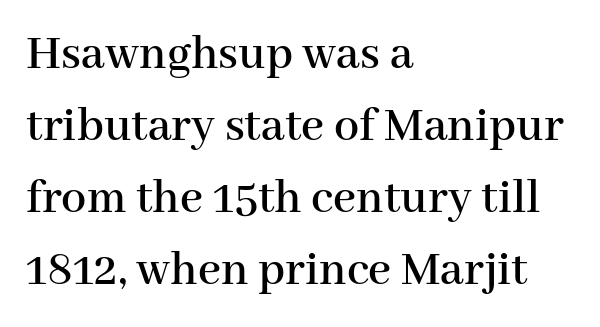
Letters rest on an invisible, unmarked baseline. Character widths vary here, with narrow letters taking less room than wide ones. The line texture is even and compact thanks to regular tracking. Type style note: has serifs. Nope, not italic — everything's standing straight.
